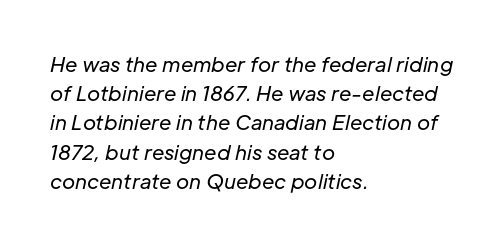
Q: Is the text bold? A: No.
Q: Is the text italic (slanted)? A: Yes, it leans right by about 12 degrees.
Q: Is the text underlined? A: No.
Q: How is the paragraph aligned? A: Left-aligned.
Q: Is the spacing between letters normal or unusually wide? A: Normal.
Q: Is the spacing between lines tight, normal or loose? A: Normal.
